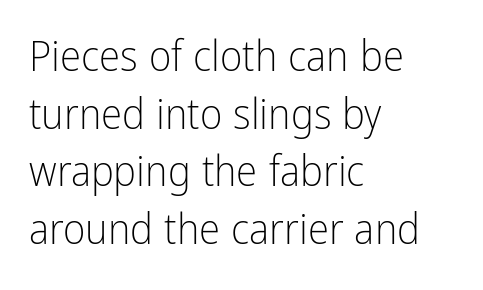
The image shows 43 px light, condensed sans-serif type, upright; set left-aligned, normal line spacing (1.34x), normal letter spacing, not underlined; low stroke contrast and a medium x-height.
